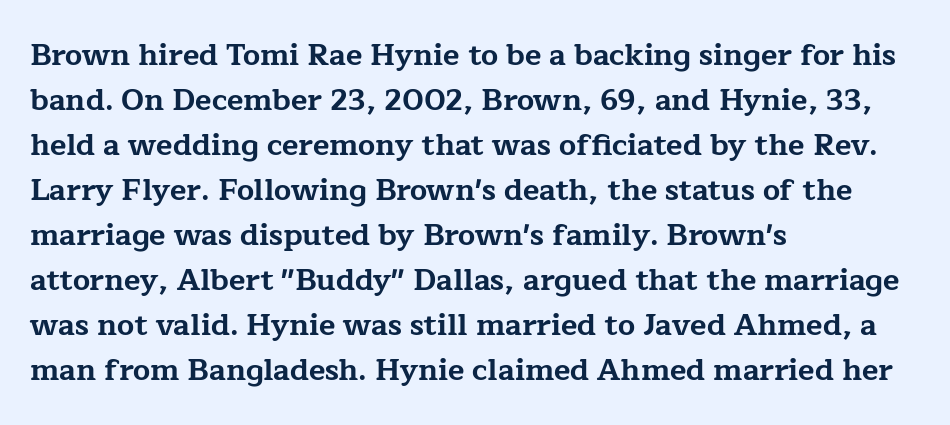
Posture: vertical. The vertical gap from one line to the next is medium. Each row of text sits above clean, open space. Here the designer chose a conventional face with non-uniform glyph widths.
